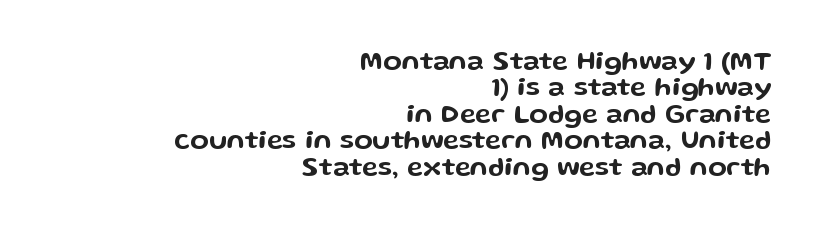
Q: Is the text italic (slanted)? A: No, it is upright.
Q: Is the text underlined? A: No.
Q: How is the paragraph aligned? A: Right-aligned.
Q: Is the spacing between letters normal or unusually wide? A: Normal.
Q: Is the spacing between lines tight, normal or loose? A: Tight.
